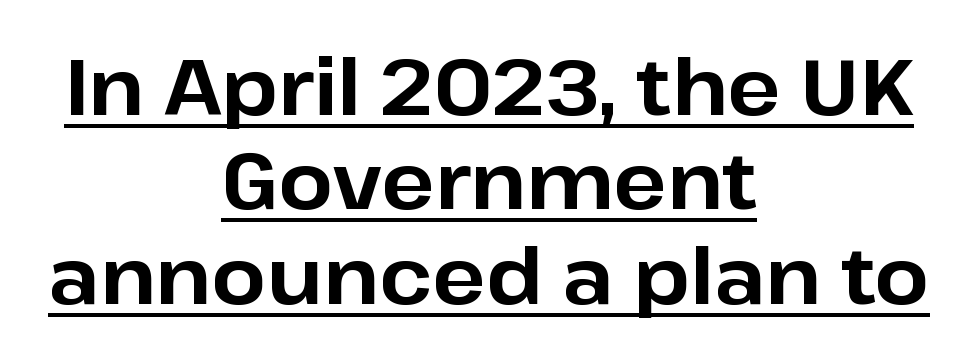
{"serif": "no", "italic": "no", "bold": "yes", "weight": "bold", "width": "normal", "stroke_contrast": "low", "x_height": "medium", "monospaced": "no", "underline": "yes", "align": "center", "line_spacing_ratio": 1.21, "letter_spacing": "normal", "letter_spacing_em": 0.0, "glyph_px": 78}
